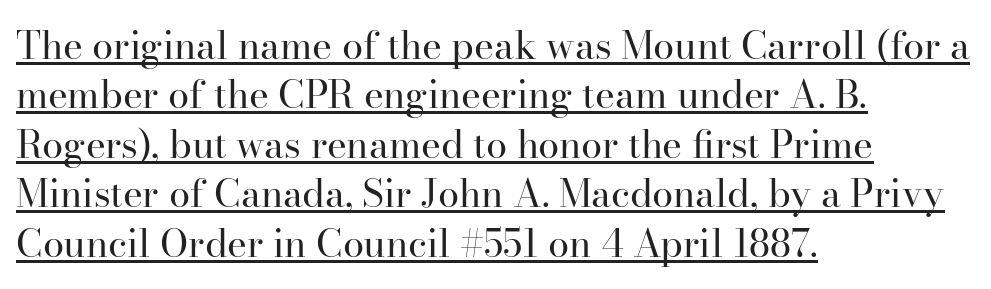
The image shows 38 px regular-weight serif type, upright; set left-aligned, normal line spacing (1.3x), normal letter spacing, underlined; high stroke contrast and a small x-height.
